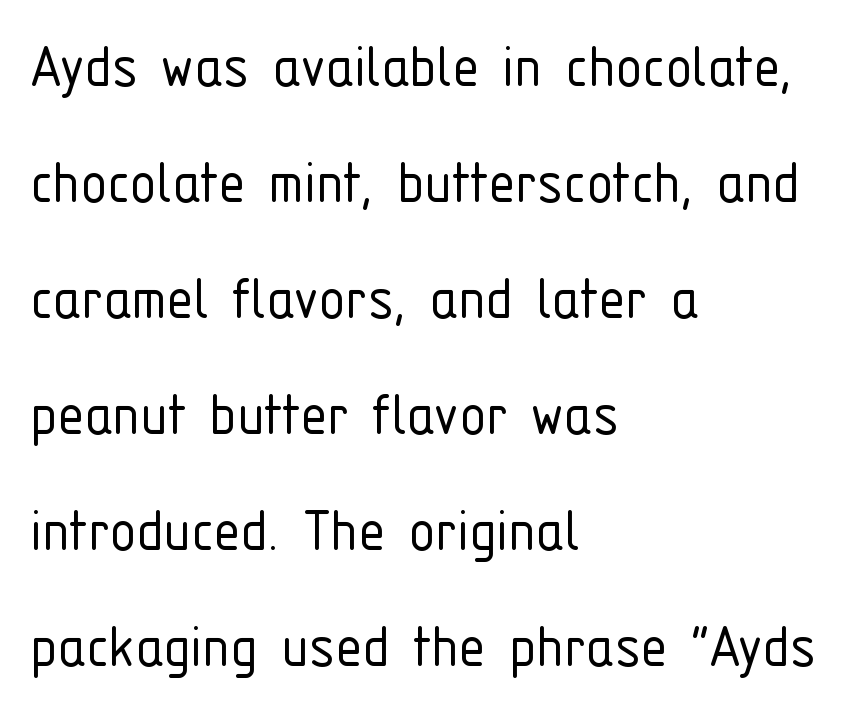
The image shows 67 px light, condensed sans-serif type, upright; set left-aligned, line spacing 1.73x, normal letter spacing, not underlined; low stroke contrast and a medium x-height.
